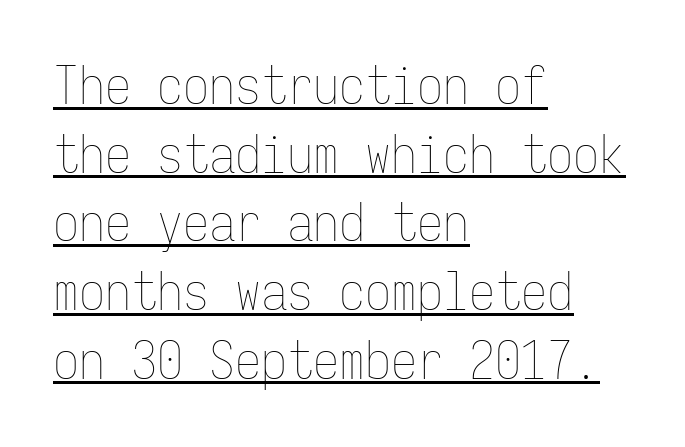
{"italic": "no", "bold": "no", "weight": "thin", "width": "condensed", "stroke_contrast": "low", "x_height": "medium", "monospaced": "yes", "underline": "yes", "align": "left", "line_spacing": "normal", "line_spacing_ratio": 1.32, "letter_spacing": "normal", "letter_spacing_em": 0.0, "glyph_px": 52}
